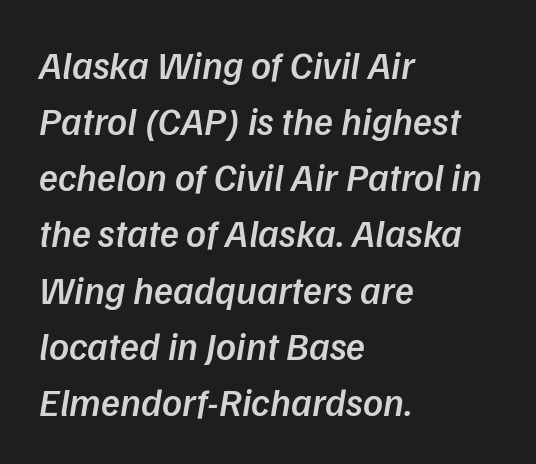
The image shows 39 px semibold type, italic (leaning right); set left-aligned, normal line spacing (1.44x), normal letter spacing, not underlined; low stroke contrast and a medium x-height.
